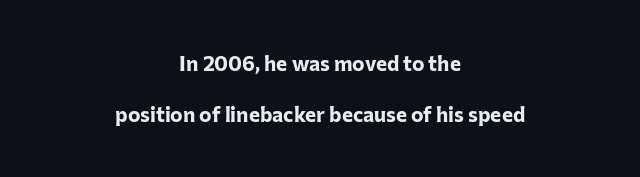
The space beneath each line is pristine and unruled. Letter spacing: default. Notice how thick the strokes are: this is what a full bold looks like. Style check: upright. In CSS terms this would be text-align: center.
